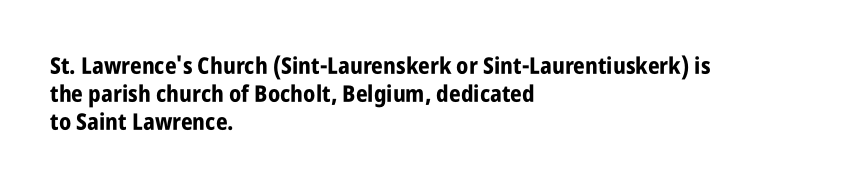
Q: Is the text bold? A: Yes.
Q: Is the text italic (slanted)? A: No, it is upright.
Q: Is the text underlined? A: No.
Q: How is the paragraph aligned? A: Left-aligned.
Q: Is the spacing between letters normal or unusually wide? A: Normal.
